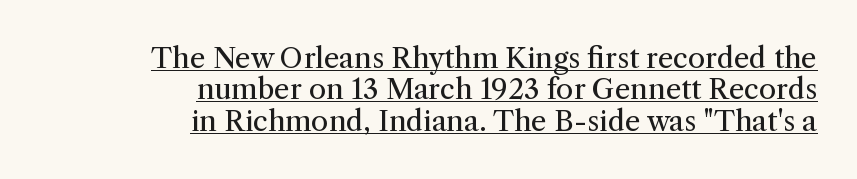
{"serif": "yes", "italic": "no", "bold": "no", "weight": "regular", "width": "normal", "stroke_contrast": "medium", "x_height": "medium", "monospaced": "no", "underline": "yes", "align": "right", "line_spacing": "tight", "line_spacing_ratio": 1.12, "letter_spacing": "normal", "letter_spacing_em": 0.0, "glyph_px": 28}
